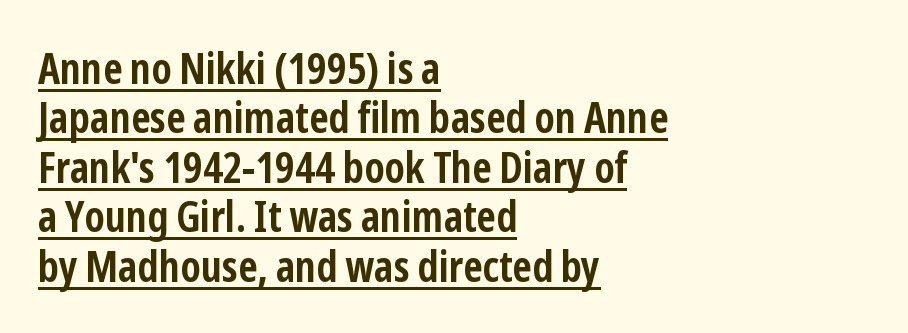
The image shows 43 px semibold, condensed sans-serif type, upright; set left-aligned, tight line spacing (1.15x), normal letter spacing, underlined; low stroke contrast and a medium x-height.
